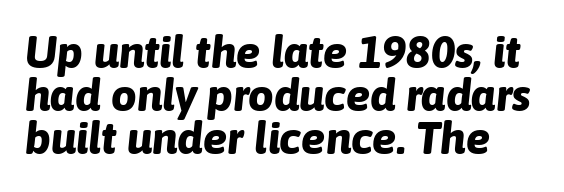
These words are printed bold, with thick strokes throughout. Unmarked baselines from the first word to the last. The whole block is typeset with a tilt. You could not count columns in this text — the font is proportionally spaced. Quick note: interline space is minimal.
